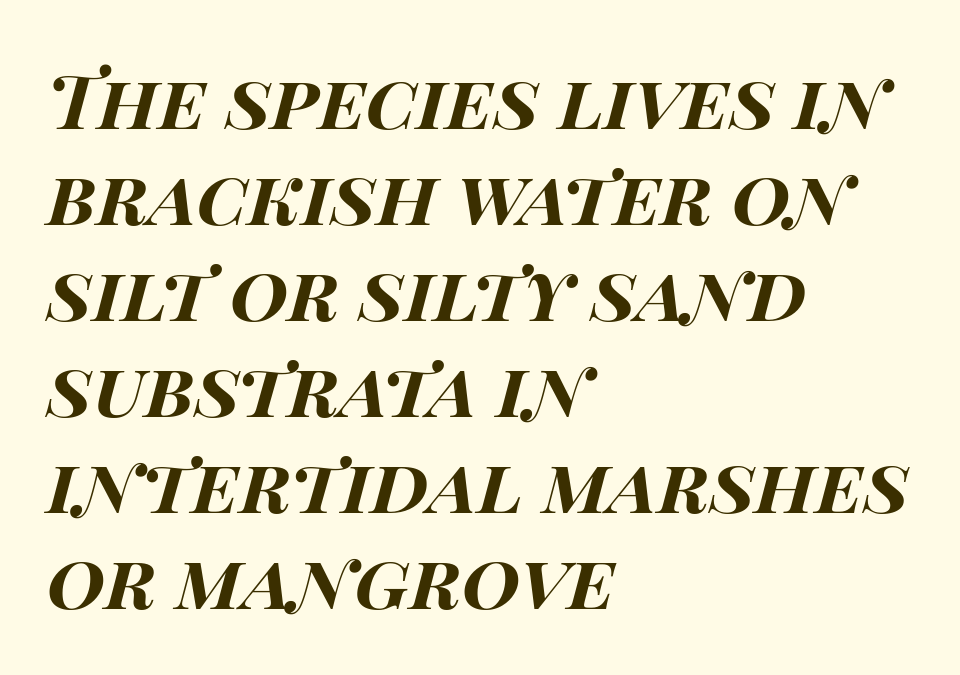
{"italic": "yes", "lean": "right", "slant_degrees": 14, "bold": "yes", "weight": "bold", "width": "wide", "stroke_contrast": "high", "x_height": "large", "monospaced": "no", "underline": "no", "align": "left", "line_spacing": "normal", "line_spacing_ratio": 1.28, "letter_spacing": "normal", "letter_spacing_em": 0.0, "glyph_px": 75}
